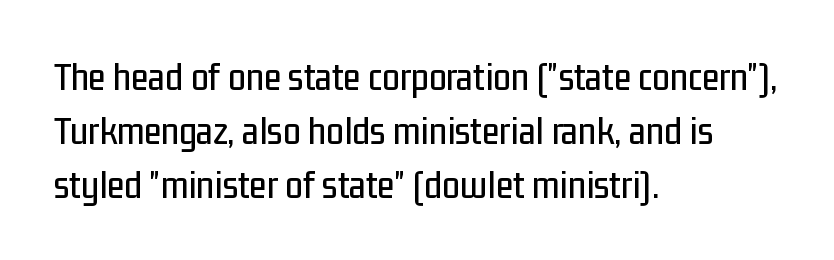
Q: Is the text italic (slanted)? A: No, it is upright.
Q: Is the typeface a serif or a sans-serif typeface? A: Sans-serif.
Q: Is the text underlined? A: No.
Q: How is the paragraph aligned? A: Left-aligned.
Q: Is the spacing between letters normal or unusually wide? A: Normal.
Q: Is the spacing between lines tight, normal or loose? A: Normal.
Q: Width (condensed, normal, or wide)? A: Condensed.
Q: Stroke contrast? A: Low.
Q: x-height? A: Medium.
Q: Monospaced? A: No.
